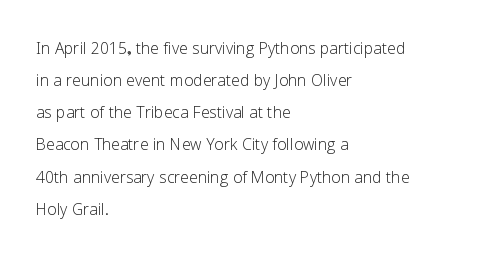
{"italic": "no", "bold": "no", "underline": "no", "align": "left", "line_spacing": "normal", "line_spacing_ratio": 1.53, "letter_spacing": "normal", "letter_spacing_em": 0.0, "glyph_px": 21}
